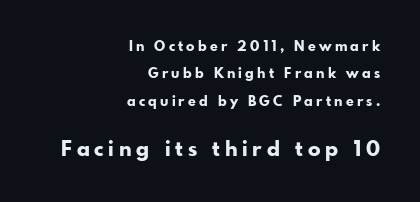
{"italic": "no", "bold": "yes", "underline": "no", "align": "right", "line_spacing": "loose", "line_spacing_ratio": 1.96, "letter_spacing": "wide", "letter_spacing_em": 0.23, "larger_block": "second", "size_ratio": 1.5, "glyph_px": 21}
